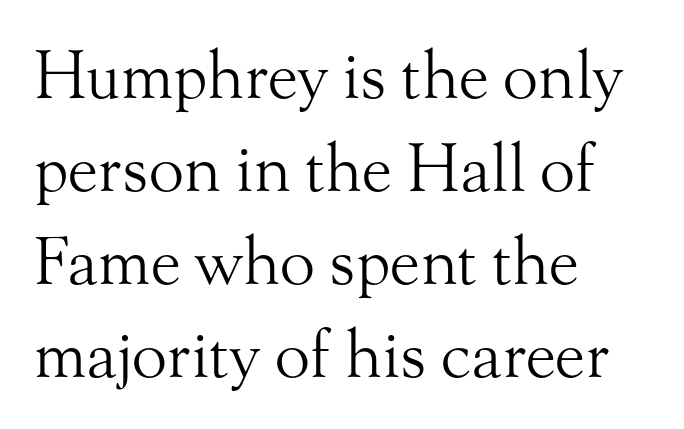
{"serif": "yes", "italic": "no", "bold": "no", "weight": "light", "width": "normal", "stroke_contrast": "medium", "x_height": "small", "monospaced": "no", "underline": "no", "align": "left", "line_spacing": "normal", "line_spacing_ratio": 1.43, "letter_spacing": "normal", "letter_spacing_em": 0.0, "glyph_px": 65}
